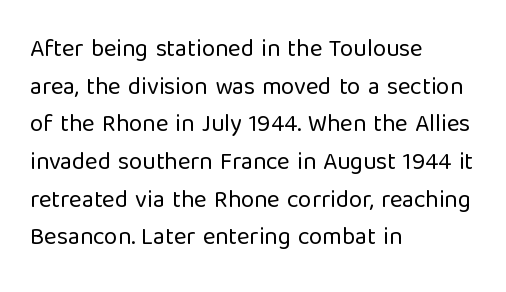
{"italic": "no", "bold": "no", "underline": "no", "align": "left", "line_spacing": "normal", "line_spacing_ratio": 1.57, "letter_spacing": "normal", "letter_spacing_em": 0.0, "glyph_px": 24}
